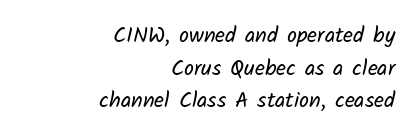
Stroke thickness stays within the range of a standard reading face or lighter. Nobody drew a line under any word here. Reading down the block, your eye finds every line finishing at a fixed right position. Leading matches the norm, producing a regular column.
